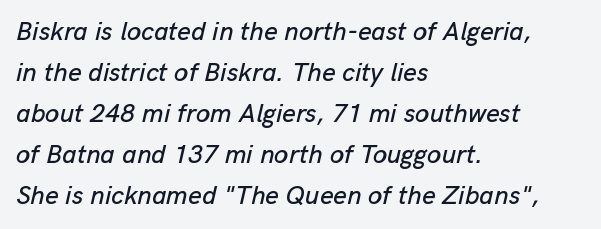
Standard letterfit; no display-style spreading of the glyphs. The rendering anchors every line to the left-hand side. The vertical gap from one line to the next is medium. Descenders hang freely into open space.
